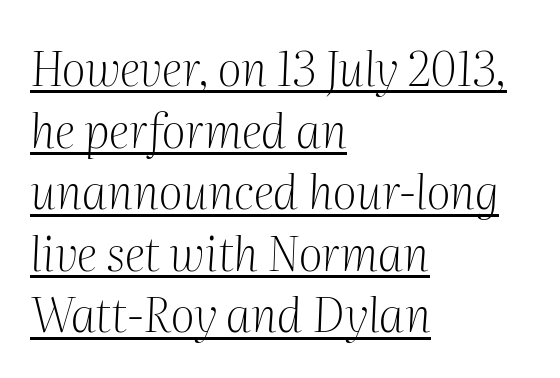
Q: Is the text bold? A: No.
Q: Is the text italic (slanted)? A: Yes, it leans right by about 2 degrees.
Q: Is the typeface a serif or a sans-serif typeface? A: Serif.
Q: Is the text underlined? A: Yes.
Q: How is the paragraph aligned? A: Left-aligned.
Q: Is the spacing between letters normal or unusually wide? A: Normal.
Q: Is the spacing between lines tight, normal or loose? A: Normal.
Q: Width (condensed, normal, or wide)? A: Normal.
Q: Stroke contrast? A: Medium.
Q: x-height? A: Medium.
Q: Monospaced? A: No.
